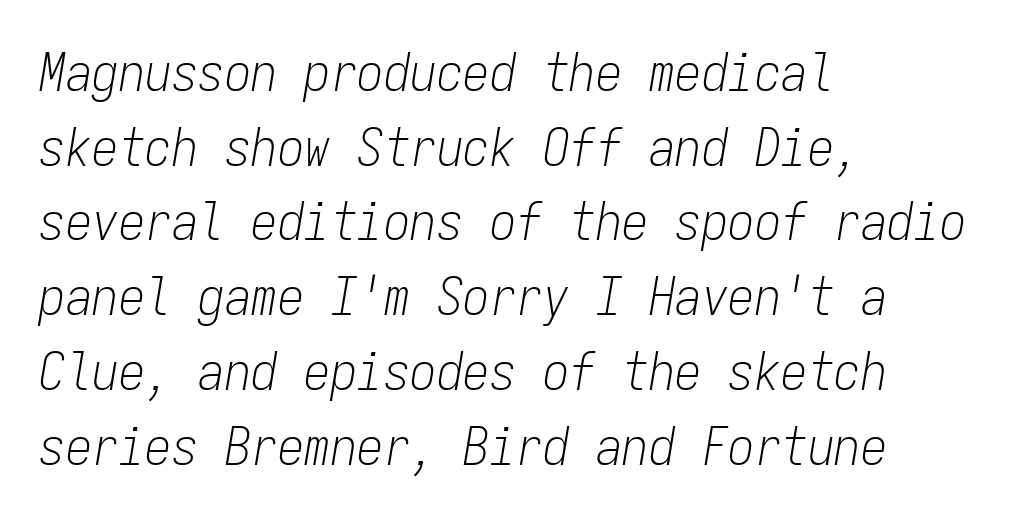
Q: Is the text bold? A: No.
Q: Is the text italic (slanted)? A: Yes, it leans right by about 9 degrees.
Q: Is the text underlined? A: No.
Q: How is the paragraph aligned? A: Left-aligned.
Q: Is the spacing between letters normal or unusually wide? A: Normal.
Q: Is the spacing between lines tight, normal or loose? A: Normal.
Q: Width (condensed, normal, or wide)? A: Condensed.
Q: Stroke contrast? A: Low.
Q: x-height? A: Medium.
Q: Monospaced? A: Yes.
